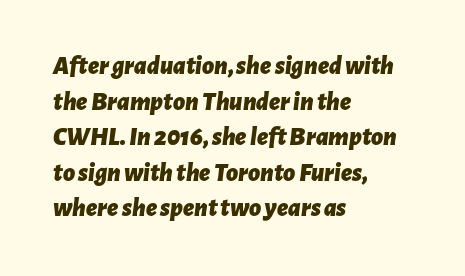
Q: Is the text bold? A: Yes.
Q: Is the text italic (slanted)? A: Yes, it leans right by about 7 degrees.
Q: Is the text underlined? A: No.
Q: How is the paragraph aligned? A: Left-aligned.
Q: Is the spacing between letters normal or unusually wide? A: Normal.
Q: Is the spacing between lines tight, normal or loose? A: Normal.
